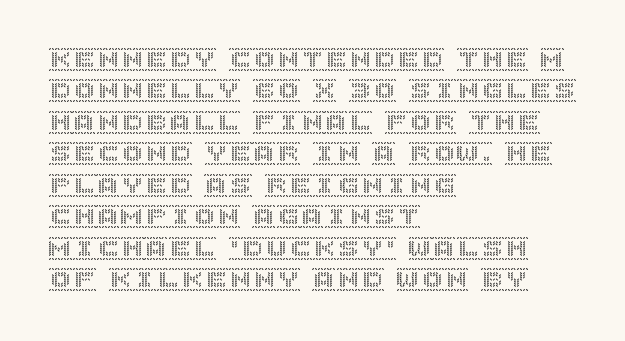
Q: Is the text italic (slanted)? A: No, it is upright.
Q: Is the text underlined? A: No.
Q: How is the paragraph aligned? A: Left-aligned.
Q: Is the spacing between letters normal or unusually wide? A: Normal.
Q: Is the spacing between lines tight, normal or loose? A: Normal.
